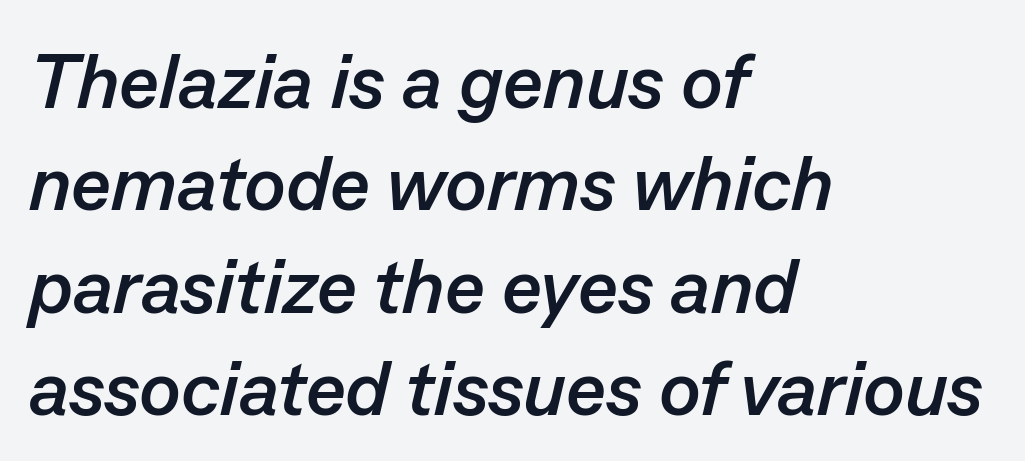
The image shows 77 px semibold type, italic (leaning right); set left-aligned, normal line spacing (1.33x), normal letter spacing, not underlined; low stroke contrast and a medium x-height.
